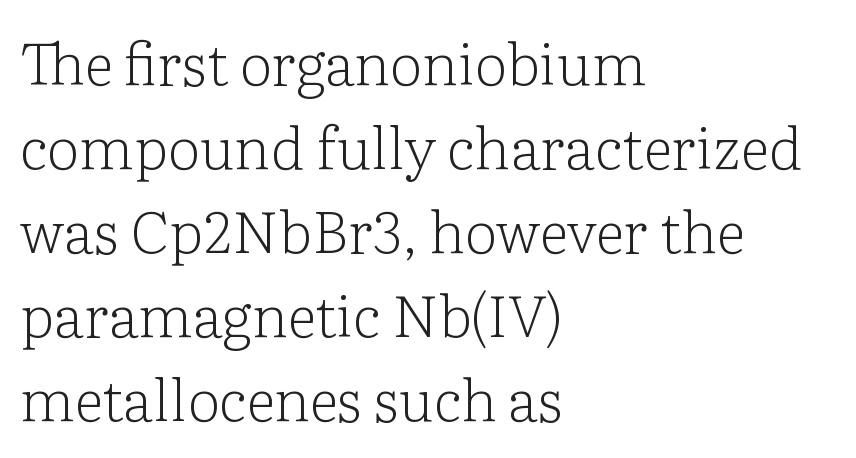
Q: Is the text bold? A: No.
Q: Is the text italic (slanted)? A: No, it is upright.
Q: Is the typeface a serif or a sans-serif typeface? A: Serif.
Q: Is the text underlined? A: No.
Q: How is the paragraph aligned? A: Left-aligned.
Q: Is the spacing between letters normal or unusually wide? A: Normal.
Q: Is the spacing between lines tight, normal or loose? A: Normal.
Q: Width (condensed, normal, or wide)? A: Normal.
Q: Stroke contrast? A: Low.
Q: x-height? A: Medium.
Q: Monospaced? A: No.
